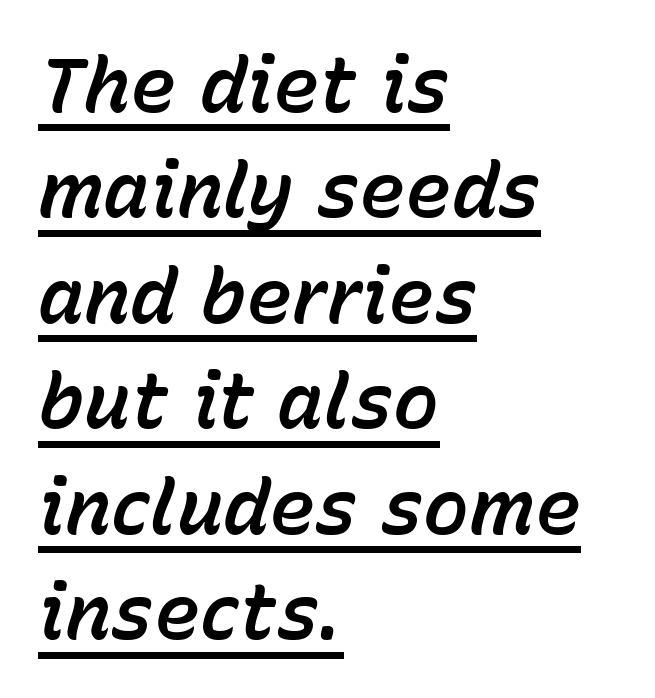
{"italic": "yes", "lean": "right", "slant_degrees": 15, "width": "normal", "stroke_contrast": "low", "x_height": "medium", "monospaced": "no", "underline": "yes", "align": "left", "line_spacing": "normal", "line_spacing_ratio": 1.37, "letter_spacing": "normal", "letter_spacing_em": 0.0, "glyph_px": 77}
